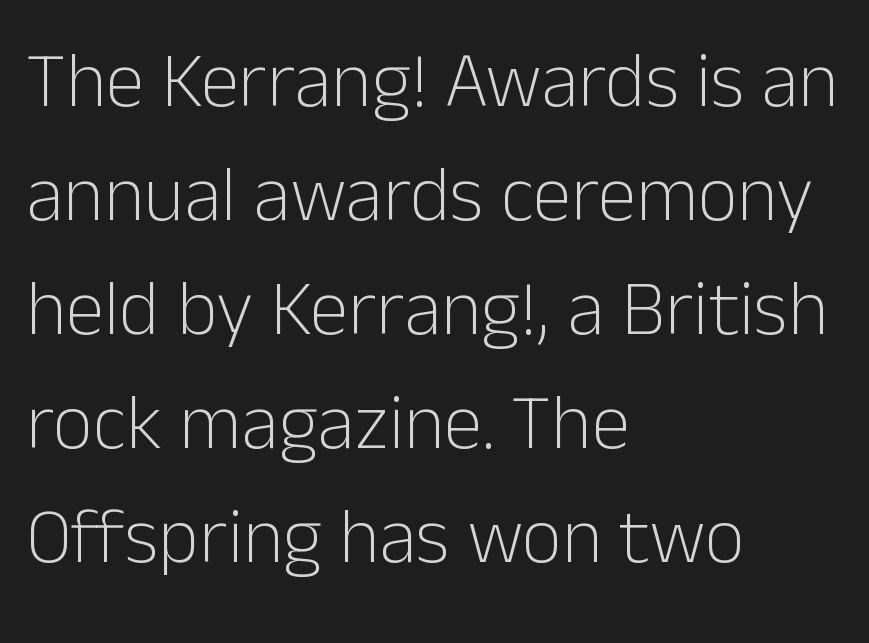
Q: Is the text bold? A: No.
Q: Is the text italic (slanted)? A: No, it is upright.
Q: Is the typeface a serif or a sans-serif typeface? A: Sans-serif.
Q: Is the text underlined? A: No.
Q: How is the paragraph aligned? A: Left-aligned.
Q: Is the spacing between letters normal or unusually wide? A: Normal.
Q: Is the spacing between lines tight, normal or loose? A: Normal.
Q: Width (condensed, normal, or wide)? A: Normal.
Q: Stroke contrast? A: Low.
Q: x-height? A: Medium.
Q: Monospaced? A: No.
